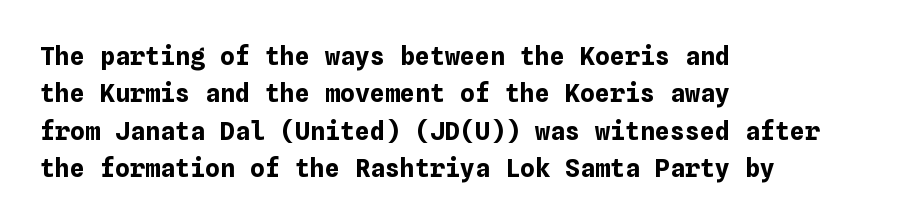
{"italic": "no", "bold": "yes", "underline": "no", "align": "left", "line_spacing": "normal", "line_spacing_ratio": 1.5, "letter_spacing": "normal", "letter_spacing_em": 0.0, "glyph_px": 25}
